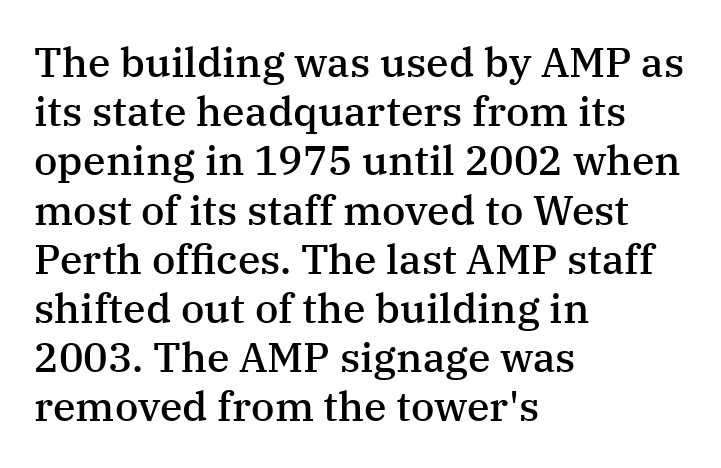
The image shows 41 px semibold serif type, upright; set left-aligned, line spacing 1.2x, normal letter spacing, not underlined; medium stroke contrast and a medium x-height.
